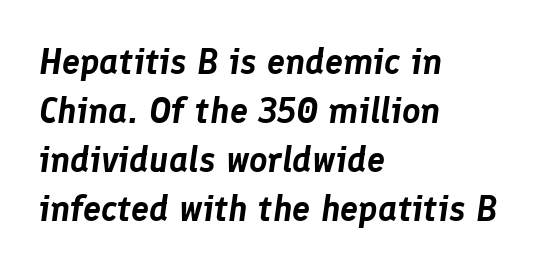
{"italic": "yes", "lean": "right", "slant_degrees": 8, "width": "normal", "stroke_contrast": "low", "x_height": "medium", "monospaced": "no", "underline": "no", "align": "left", "line_spacing": "normal", "line_spacing_ratio": 1.36, "letter_spacing": "normal", "letter_spacing_em": 0.0, "glyph_px": 36}
